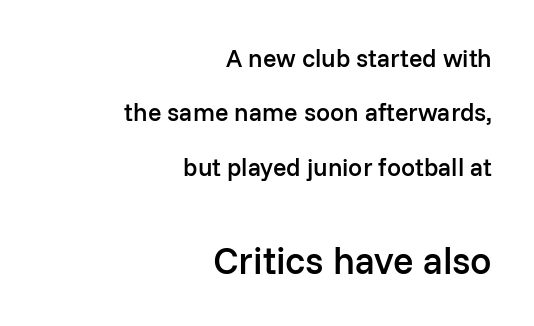
Spacing between characters is what you'd get straight out of the box. One-word summary of the alignment: right. The strip under each line holds only bare page. The second block has been scaled up relative to the first.
